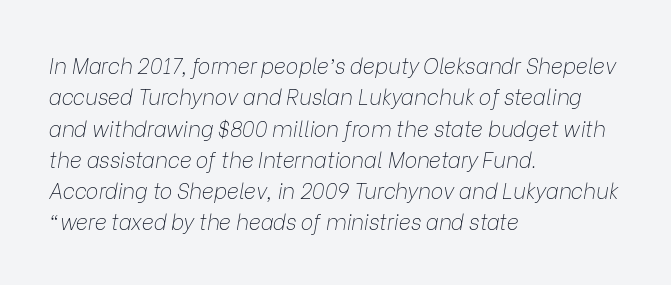
The line-height multiplier appears to be the usual default. In terms of posture, this sample is oblique. The rendering keeps characters at their native spacing. The compositor pushed each line to the left boundary. Stems here are at most as thick as an everyday book face.
